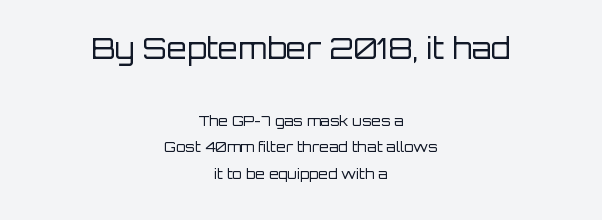
The image shows 29 px regular-weight sans-serif type, upright; set centered, line spacing 1.89x, normal letter spacing, not underlined; the first (top) block is 2.07x larger; low stroke contrast and a large x-height.
